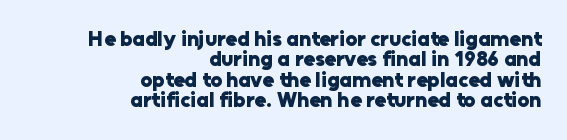
Q: Is the text bold? A: Yes.
Q: Is the text italic (slanted)? A: No, it is upright.
Q: Is the text underlined? A: No.
Q: How is the paragraph aligned? A: Right-aligned.
Q: Is the spacing between letters normal or unusually wide? A: Normal.
Q: Is the spacing between lines tight, normal or loose? A: Tight.
